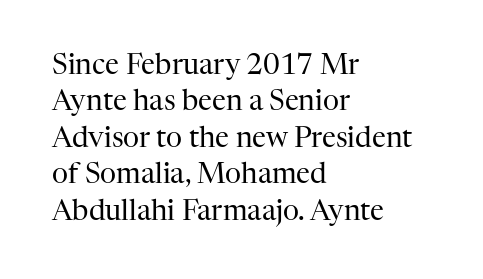
Q: Is the text bold? A: No.
Q: Is the text italic (slanted)? A: No, it is upright.
Q: Is the typeface a serif or a sans-serif typeface? A: Serif.
Q: Is the text underlined? A: No.
Q: How is the paragraph aligned? A: Left-aligned.
Q: Is the spacing between letters normal or unusually wide? A: Normal.
Q: Is the spacing between lines tight, normal or loose? A: Normal.
Q: Width (condensed, normal, or wide)? A: Normal.
Q: Stroke contrast? A: High.
Q: x-height? A: Medium.
Q: Monospaced? A: No.
